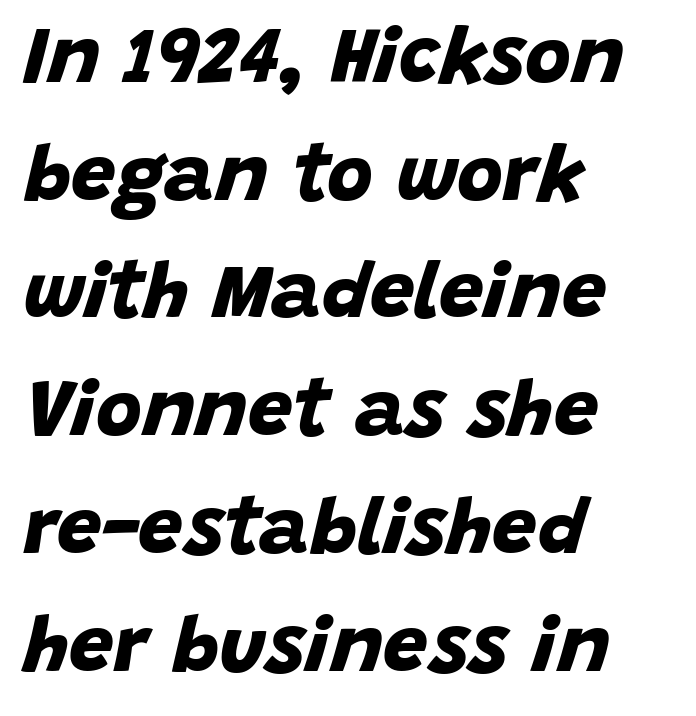
Are there feet on the stems? There aren't — it's a sans. Character widths vary here, with narrow letters taking less room than wide ones. A student would call this left alignment; a typographer would say flush left, rag right. A typesetter would call this leading conventional body-copy spacing. Students, note that the glyphs here touch the page at normal intervals.
